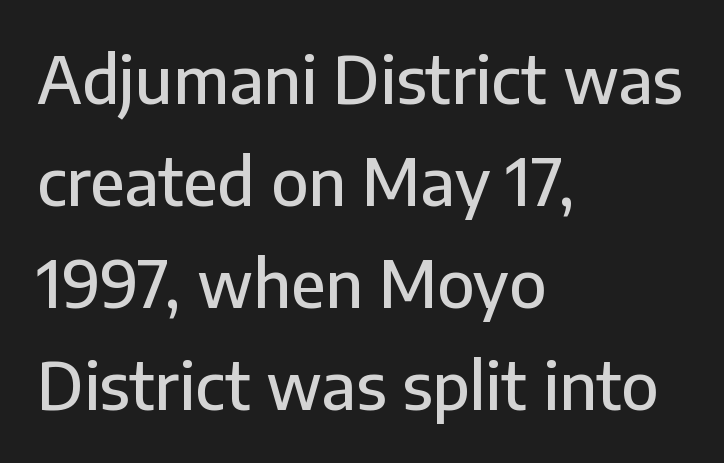
The rendering anchors every line to the left-hand side. This is the regular roman posture of the typeface. Varying glyph widths throughout — classic text-font behaviour. Plain, unruled lines of type.
